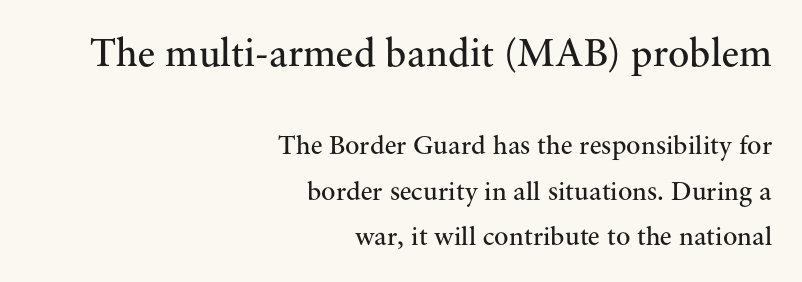
{"serif": "yes", "italic": "no", "bold": "no", "weight": "regular", "width": "normal", "stroke_contrast": "medium", "x_height": "small", "monospaced": "no", "underline": "no", "align": "right", "line_spacing": "normal", "line_spacing_ratio": 1.68, "letter_spacing": "normal", "letter_spacing_em": 0.0, "larger_block": "first", "size_ratio": 1.48, "glyph_px": 40}
